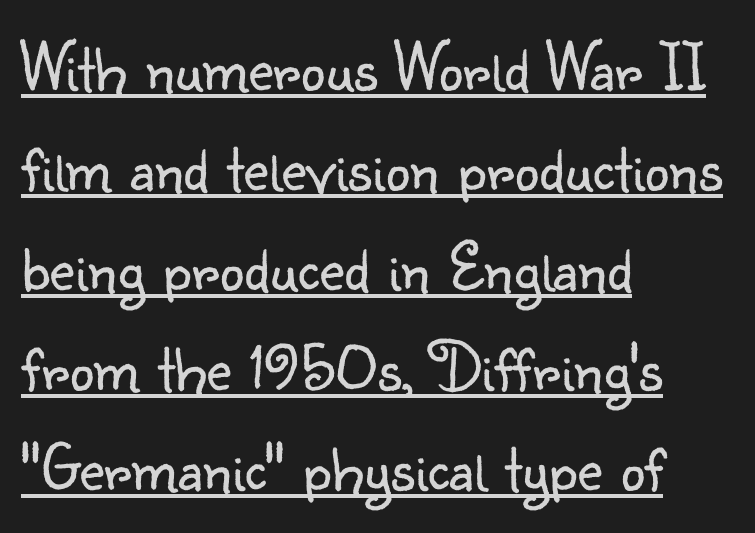
Posture: vertical. Character widths vary here, with narrow letters taking less room than wide ones. Compared with typical paragraphs, the rows here are spaced about the same. Words appear dense and cohesive because spacing is normal. Serifs: no, the terminals of the letterforms are clean. No extra ink here — the face is not bold.
